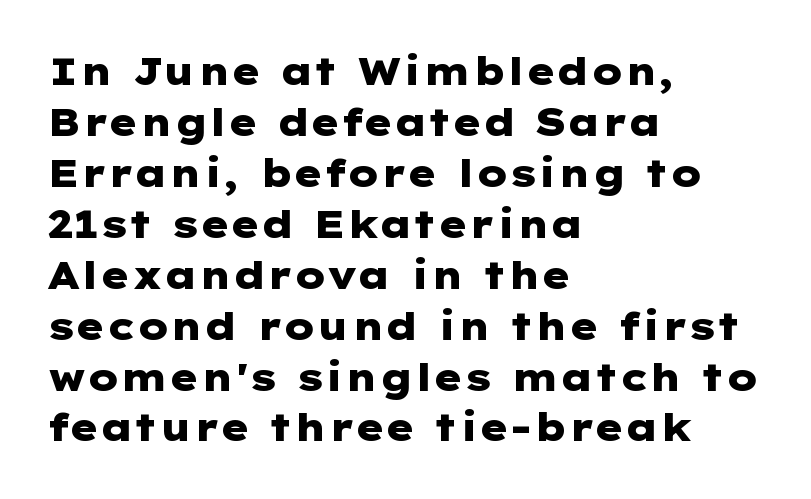
{"serif": "no", "italic": "no", "bold": "yes", "weight": "heavy", "width": "wide", "stroke_contrast": "low", "x_height": "medium", "underline": "no", "align": "left", "line_spacing": "normal", "line_spacing_ratio": 1.34, "letter_spacing": "normal", "letter_spacing_em": 0.0, "glyph_px": 38}
